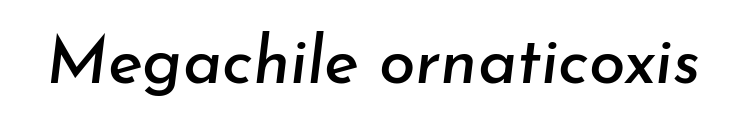
Q: Is the text italic (slanted)? A: Yes, it leans right by about 7 degrees.
Q: Is the text underlined? A: No.
Q: Is the spacing between letters normal or unusually wide? A: Normal.
Q: Width (condensed, normal, or wide)? A: Normal.
Q: Stroke contrast? A: Low.
Q: x-height? A: Small.
Q: Monospaced? A: No.
